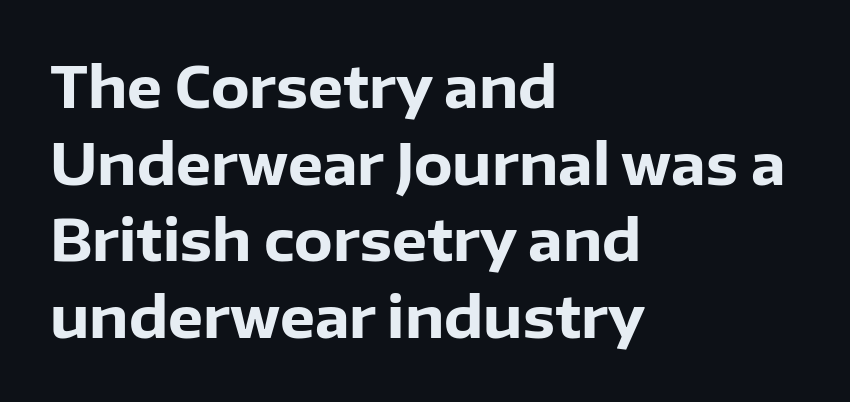
Q: Is the text bold? A: Yes.
Q: Is the text italic (slanted)? A: No, it is upright.
Q: Is the typeface a serif or a sans-serif typeface? A: Sans-serif.
Q: Is the text underlined? A: No.
Q: How is the paragraph aligned? A: Left-aligned.
Q: Is the spacing between letters normal or unusually wide? A: Normal.
Q: Is the spacing between lines tight, normal or loose? A: Normal.
Q: Width (condensed, normal, or wide)? A: Normal.
Q: Stroke contrast? A: Low.
Q: x-height? A: Medium.
Q: Monospaced? A: No.
